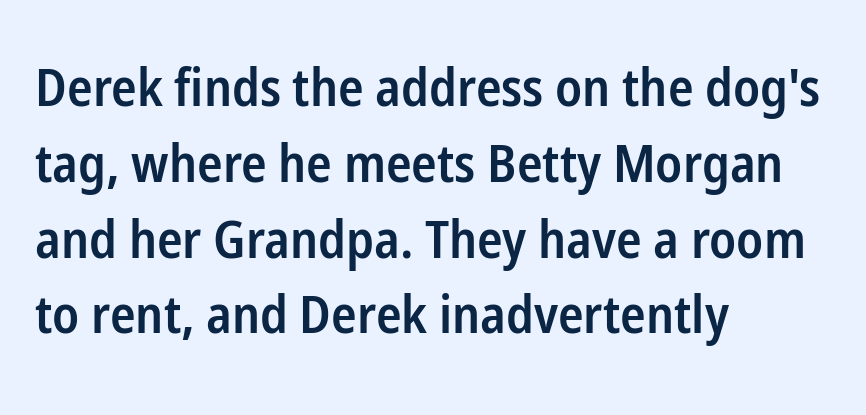
The image shows 53 px semibold, condensed sans-serif type, upright; set left-aligned, normal line spacing (1.43x), normal letter spacing, not underlined; low stroke contrast and a medium x-height.
